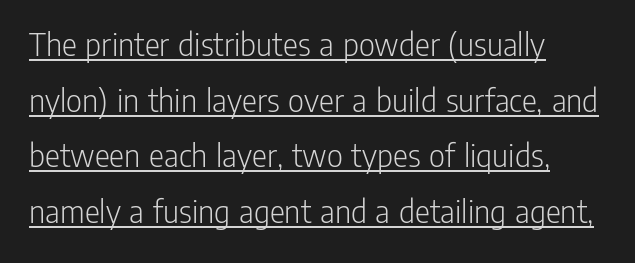
Q: Is the text bold? A: No.
Q: Is the text italic (slanted)? A: No, it is upright.
Q: Is the typeface a serif or a sans-serif typeface? A: Sans-serif.
Q: Is the text underlined? A: Yes.
Q: How is the paragraph aligned? A: Left-aligned.
Q: Is the spacing between letters normal or unusually wide? A: Normal.
Q: Is the spacing between lines tight, normal or loose? A: Normal.
Q: Width (condensed, normal, or wide)? A: Condensed.
Q: Stroke contrast? A: Low.
Q: x-height? A: Medium.
Q: Monospaced? A: No.
